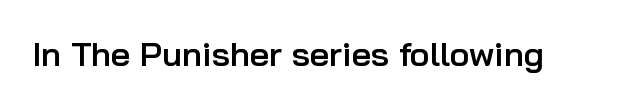
{"serif": "no", "italic": "no", "bold": "semi", "weight": "semibold", "width": "normal", "stroke_contrast": "low", "x_height": "medium", "monospaced": "no", "underline": "no", "letter_spacing": "normal", "letter_spacing_em": 0.0, "glyph_px": 34}
